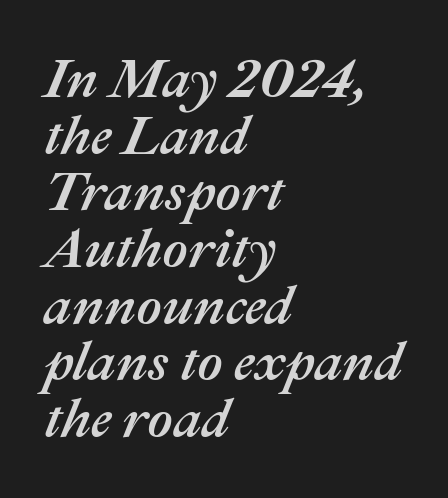
{"italic": "yes", "lean": "right", "slant_degrees": 22, "width": "normal", "stroke_contrast": "medium", "x_height": "medium", "monospaced": "no", "underline": "no", "align": "left", "line_spacing": "tight", "line_spacing_ratio": 1.03, "letter_spacing": "normal", "letter_spacing_em": 0.0, "glyph_px": 55}
